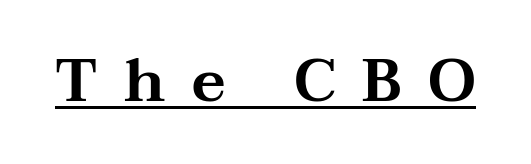
Q: Is the text italic (slanted)? A: No, it is upright.
Q: Is the typeface a serif or a sans-serif typeface? A: Serif.
Q: Is the text underlined? A: Yes.
Q: Is the spacing between letters normal or unusually wide? A: Unusually wide.
Q: Width (condensed, normal, or wide)? A: Wide.
Q: Stroke contrast? A: Medium.
Q: x-height? A: Medium.
Q: Monospaced? A: No.
